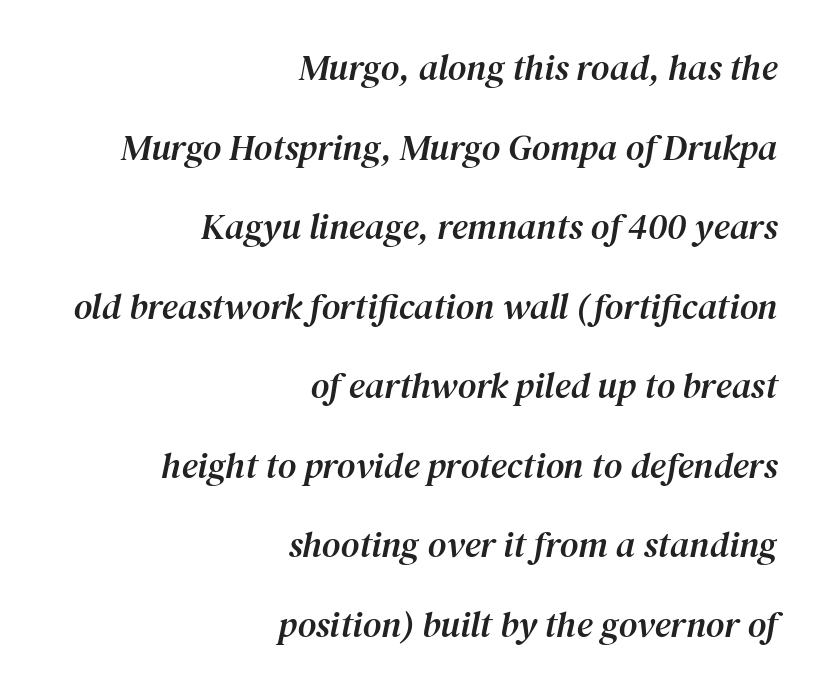
The string is rendered with underlining switched off. Check where the strokes stop: tiny serifs finish them off. The typography opts for an oblique posture over an upright one. You could call the tracking neutral — neither tight nor loose. Think of a printed novel: that variable character pitch is what you see here.
